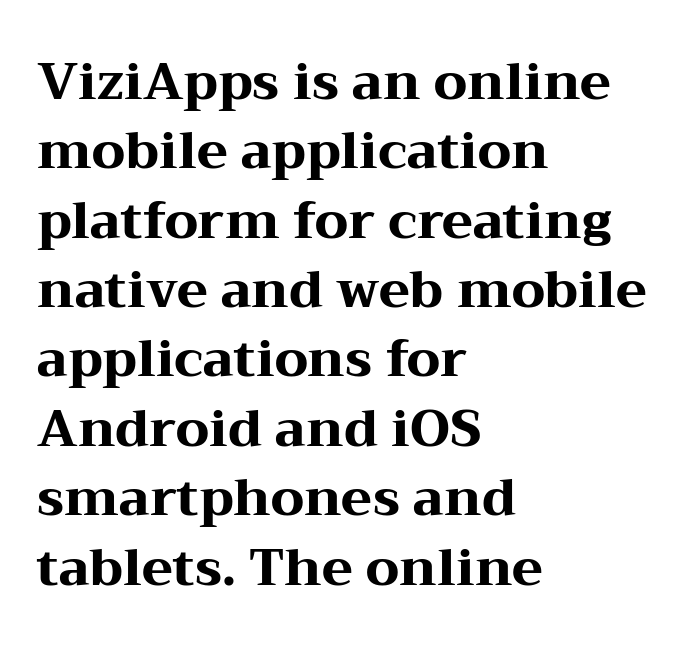
The letters stand upright; this is a roman face. Observe the serifs anchoring each vertical stroke in this sample. Each row of text sits above clean, open space. Weight check: bold — yes, fully. The letters sit at their default tracking, neither squeezed nor spread. Compared with typical paragraphs, the rows here are spaced about the same.
